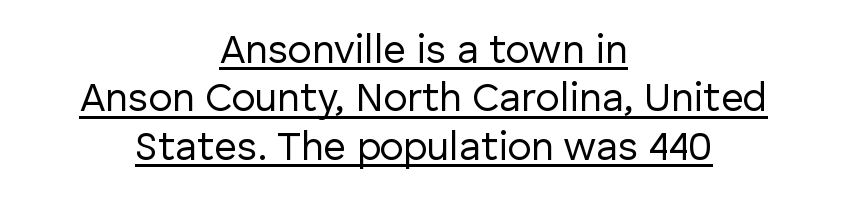
Posture: vertical. Weight: regular or lighter. This is underlined copy, the kind a proofreader might mark for attention. The tracking reads as untouched default to a designer's eye. You could not count columns in this text — the font is proportionally spaced.
